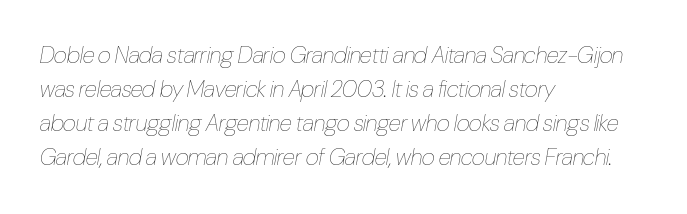
{"italic": "yes", "lean": "right", "slant_degrees": 10, "bold": "no", "underline": "no", "align": "left", "line_spacing": "normal", "line_spacing_ratio": 1.48, "letter_spacing": "normal", "letter_spacing_em": 0.0, "glyph_px": 23}
